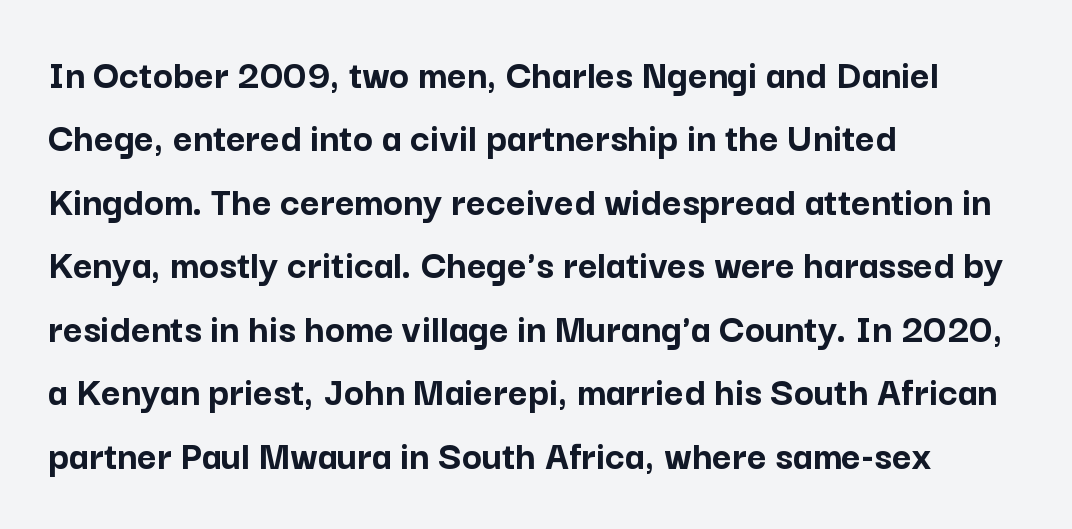
What's the leading like? Ordinary, nothing unusual. The baseline area is clear. Pretty heavy lettering here — definitely bold. This is sans-serif lettering, the kind often seen on screens and signage. Ascenders rise straight up at ninety degrees.
